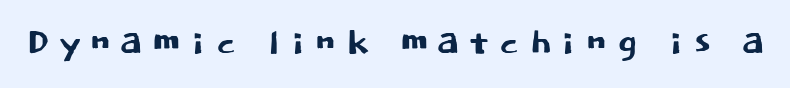
Q: Is the text italic (slanted)? A: No, it is upright.
Q: Is the typeface a serif or a sans-serif typeface? A: Sans-serif.
Q: Is the text underlined? A: No.
Q: Width (condensed, normal, or wide)? A: Normal.
Q: Stroke contrast? A: Low.
Q: x-height? A: Large.
Q: Monospaced? A: No.
